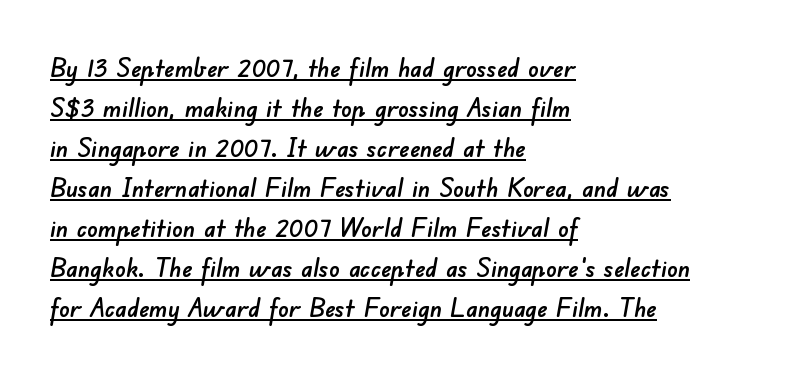
{"underline": "yes", "align": "left", "line_spacing": "normal", "line_spacing_ratio": 1.54, "letter_spacing": "normal", "letter_spacing_em": 0.0, "glyph_px": 26}
